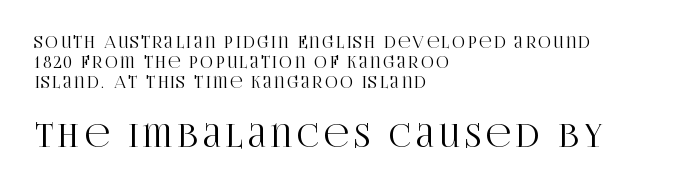
The image shows 33 px condensed serif type, upright; set left-aligned, line spacing 1.24x, not underlined; the second (bottom) block is 2.06x larger; high stroke contrast and a large x-height.
